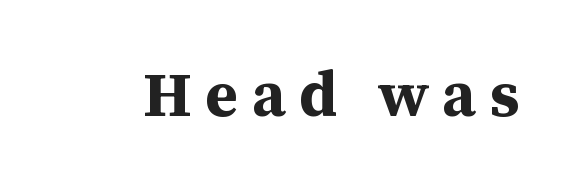
Note: serifs present on the glyphs. Think of a printed novel: that variable character pitch is what you see here. Ascenders rise straight up at ninety degrees. The line texture is sparse and dotted thanks to wide tracking. Stroke thickness is high; the sample reads as a true bold.
